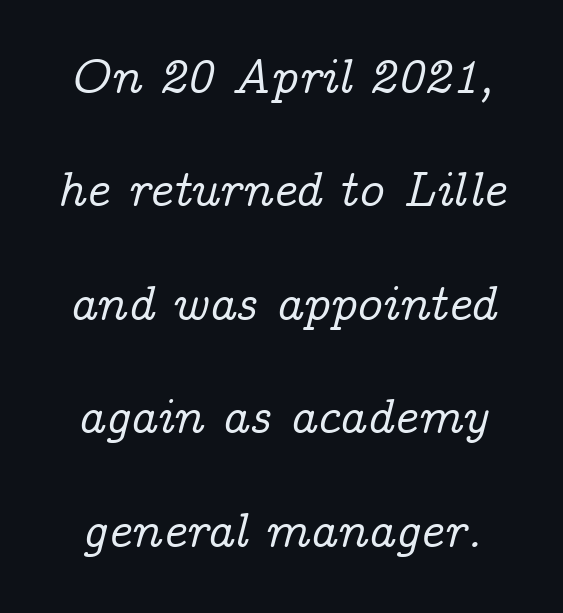
{"serif": "yes", "italic": "yes", "lean": "right", "slant_degrees": 14, "width": "normal", "stroke_contrast": "low", "x_height": "medium", "monospaced": "no", "underline": "no", "line_spacing": "loose", "line_spacing_ratio": 2.27, "letter_spacing": "normal", "letter_spacing_em": 0.0, "glyph_px": 50}
